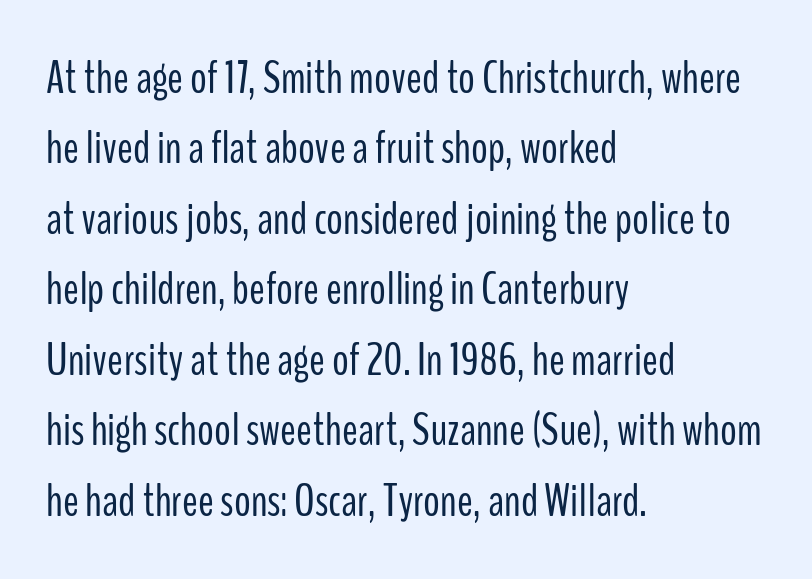
The image shows 47 px light, condensed sans-serif type, upright; set left-aligned, normal line spacing (1.5x), normal letter spacing, not underlined; low stroke contrast and a medium x-height.
